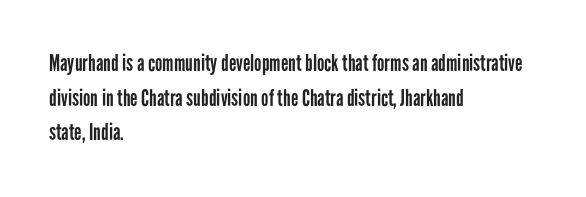
{"italic": "no", "bold": "no", "underline": "no", "align": "left", "line_spacing": "normal", "line_spacing_ratio": 1.51, "letter_spacing": "normal", "letter_spacing_em": 0.0, "glyph_px": 23}
